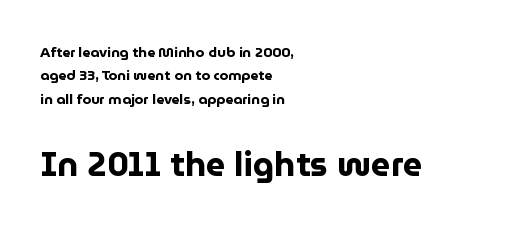
Q: Is the text bold? A: Yes.
Q: Is the text italic (slanted)? A: No, it is upright.
Q: Is the typeface a serif or a sans-serif typeface? A: Sans-serif.
Q: Is the text underlined? A: No.
Q: How is the paragraph aligned? A: Left-aligned.
Q: Is the spacing between letters normal or unusually wide? A: Normal.
Q: Is the spacing between lines tight, normal or loose? A: Normal.
Q: Which block of text is set in a larger size, the first (top) or the second (bottom)? A: The second (bottom) one.
Q: Width (condensed, normal, or wide)? A: Normal.
Q: Stroke contrast? A: Low.
Q: x-height? A: Medium.
Q: Monospaced? A: No.
